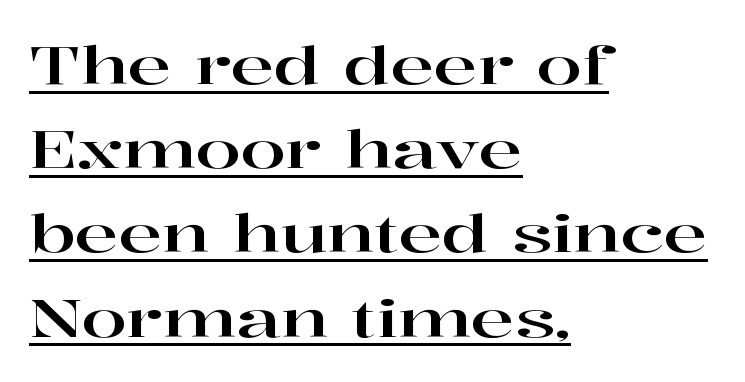
{"serif": "yes", "italic": "no", "width": "wide", "stroke_contrast": "high", "x_height": "medium", "monospaced": "no", "underline": "yes", "align": "left", "line_spacing": "normal", "line_spacing_ratio": 1.62, "letter_spacing": "normal", "letter_spacing_em": 0.0, "glyph_px": 52}
